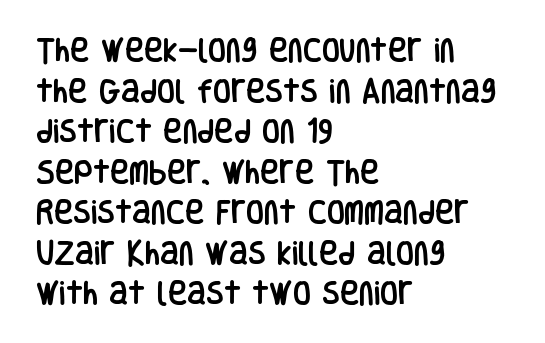
The image shows 26 px text type, upright; set left-aligned, normal line spacing (1.56x), normal letter spacing, not underlined.
